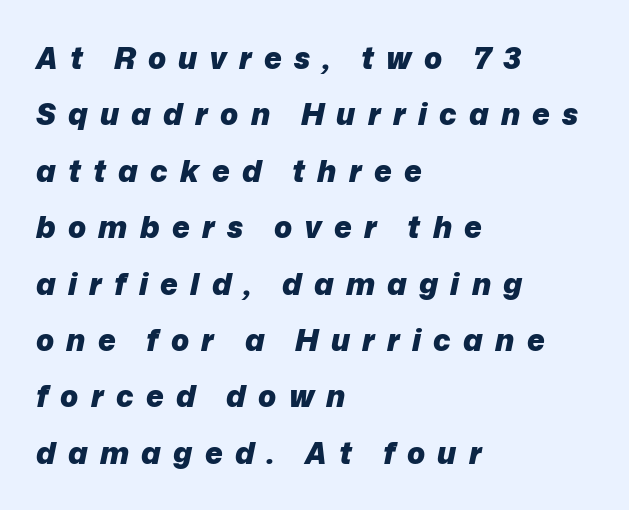
The image shows 30 px heavy type, italic (leaning right); set left-aligned, line spacing 1.88x, unusually wide letter spacing (+0.41 em), not underlined; low stroke contrast and a medium x-height.
